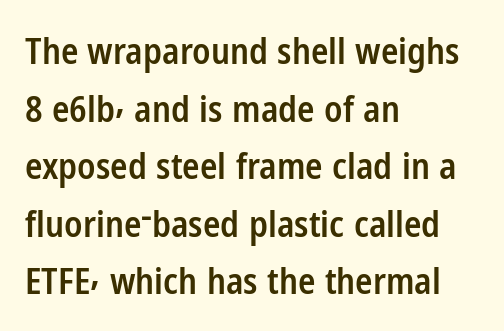
Q: Is the text bold? A: Semi-bold.
Q: Is the text italic (slanted)? A: No, it is upright.
Q: Is the typeface a serif or a sans-serif typeface? A: Sans-serif.
Q: Is the text underlined? A: No.
Q: How is the paragraph aligned? A: Left-aligned.
Q: Is the spacing between letters normal or unusually wide? A: Normal.
Q: Is the spacing between lines tight, normal or loose? A: Normal.
Q: Width (condensed, normal, or wide)? A: Condensed.
Q: Stroke contrast? A: Low.
Q: x-height? A: Medium.
Q: Monospaced? A: No.
